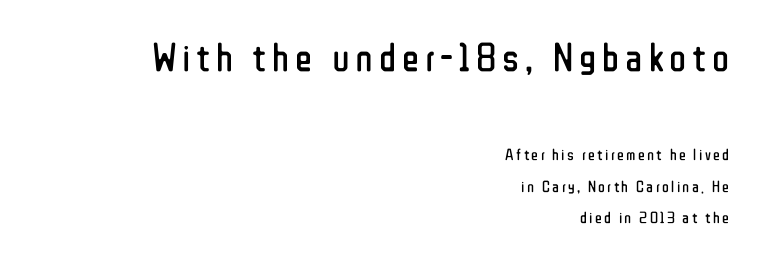
{"serif": "no", "italic": "no", "bold": "no", "weight": "regular", "width": "condensed", "stroke_contrast": "low", "x_height": "medium", "monospaced": "no", "underline": "no", "align": "right", "line_spacing": "loose", "line_spacing_ratio": 1.96, "larger_block": "first", "size_ratio": 2.5, "glyph_px": 40}
